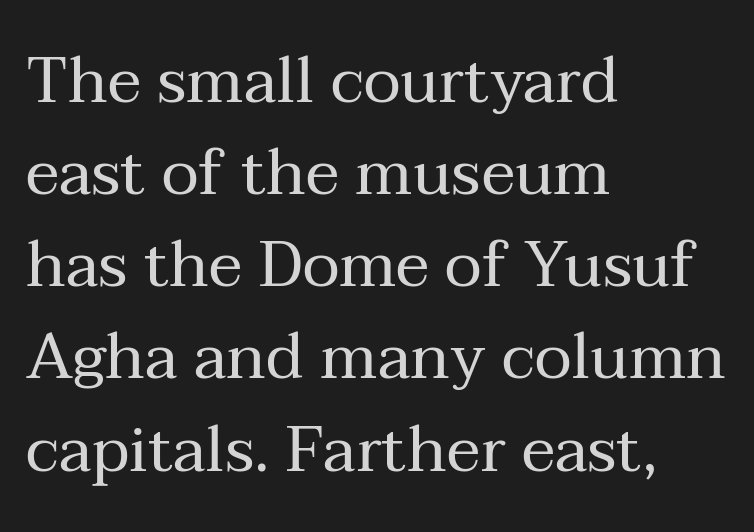
Letterform terminals end in serifs throughout the passage. Each letter keeps its own natural width here, so spacing adapts to shape. The passage shown is not bold in any degree. Unlike italic type, these characters show no tilt at all. Letters rest on an invisible, unmarked baseline.
